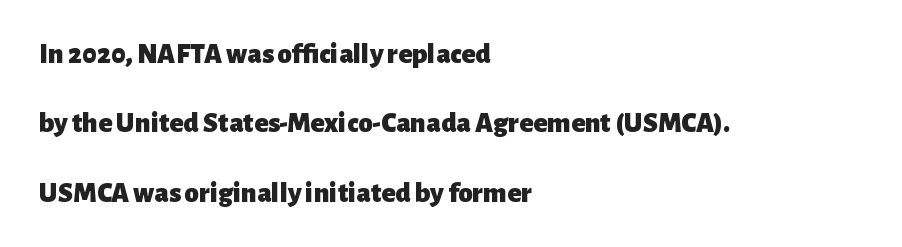
The image shows 29 px heavy sans-serif type, upright; set left-aligned, loose line spacing (2.39x), normal letter spacing, not underlined; low stroke contrast and a medium x-height.
